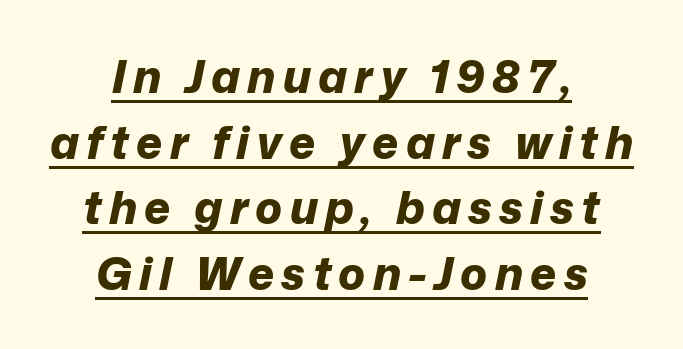
{"italic": "yes", "lean": "right", "slant_degrees": 12, "bold": "yes", "weight": "bold", "width": "normal", "stroke_contrast": "low", "x_height": "medium", "monospaced": "no", "underline": "yes", "align": "center", "line_spacing": "normal", "line_spacing_ratio": 1.46, "glyph_px": 45}
